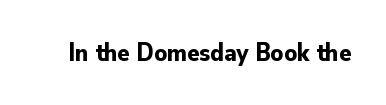
Underlining? Definitely not there. Strong, thick strokes mark this as bold type. This sample uses an upright cut, with every glyph sitting square on the baseline. A typesetter would call this zero additional tracking.
